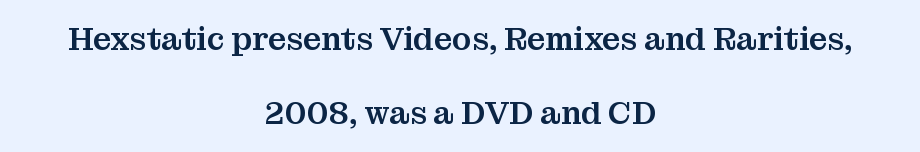
{"serif": "yes", "italic": "no", "width": "normal", "stroke_contrast": "medium", "x_height": "medium", "monospaced": "no", "underline": "no", "align": "center", "line_spacing": "loose", "line_spacing_ratio": 2.31, "letter_spacing": "normal", "letter_spacing_em": 0.0, "glyph_px": 32}
